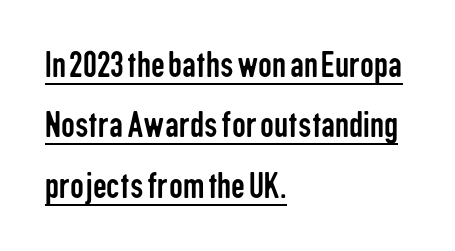
{"serif": "no", "italic": "no", "bold": "no", "weight": "regular", "width": "condensed", "stroke_contrast": "low", "x_height": "medium", "monospaced": "no", "underline": "yes", "align": "left", "line_spacing": "normal", "line_spacing_ratio": 1.55, "letter_spacing": "normal", "letter_spacing_em": 0.0, "glyph_px": 39}
